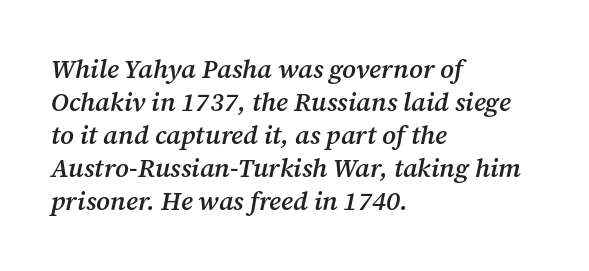
{"italic": "yes", "lean": "right", "slant_degrees": 12, "bold": "semi", "underline": "no", "align": "left", "line_spacing": "normal", "line_spacing_ratio": 1.27, "letter_spacing": "normal", "letter_spacing_em": 0.0, "glyph_px": 26}
